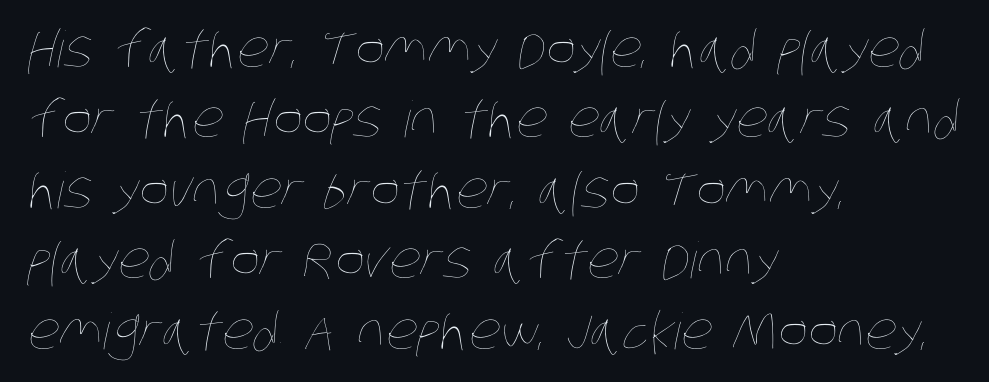
{"bold": "no", "weight": "thin", "width": "condensed", "stroke_contrast": "low", "x_height": "large", "monospaced": "no", "underline": "no", "align": "left", "line_spacing": "normal", "line_spacing_ratio": 1.41, "letter_spacing": "normal", "letter_spacing_em": 0.0, "glyph_px": 50}
